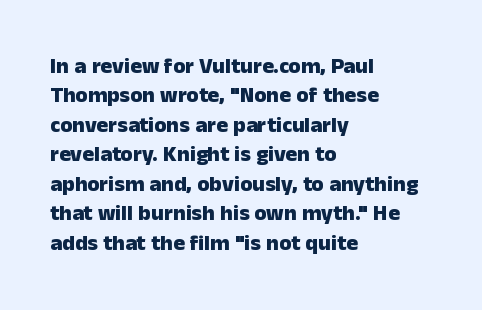
The vertical gap from one line to the next is medium. The rendering uses a bold face; every stroke is thick and dark. When letters stand straight like this, we call the style roman or upright. A typesetter would call this zero additional tracking.
